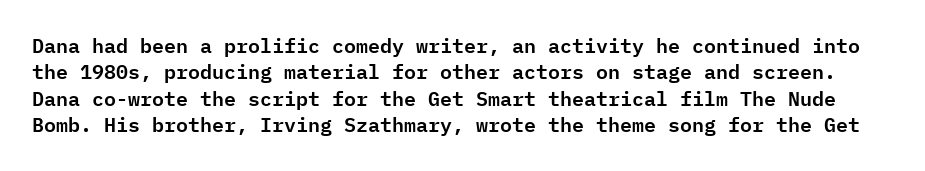
The image shows 20 px text type, upright; set normal line spacing (1.32x), normal letter spacing, not underlined.
